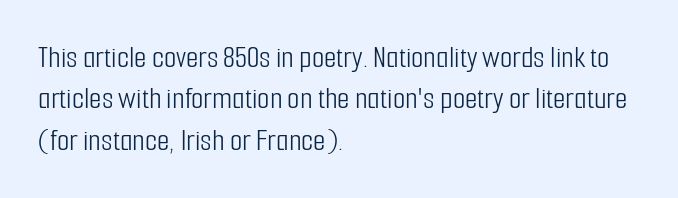
Designer's note — italics off, roman on. Clear beneath every line of the passage. You could not count columns in this text — the font is proportionally spaced. Letter spacing: default. The text block is weighted toward the left margin, trailing off unevenly rightward.
